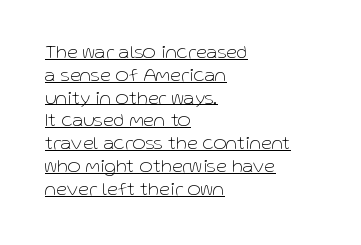
The letters stand straight up with perfectly vertical stems. The horizontal fit of the characters is conventional and even. Glance below the letters and you will spot a drawn line. The rendering anchors every line to the left-hand side.
